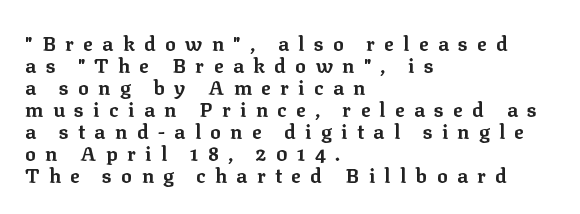
The image shows 20 px bold type, upright; set left-aligned, tight line spacing (1.1x), unusually wide letter spacing (+0.47 em), not underlined.
